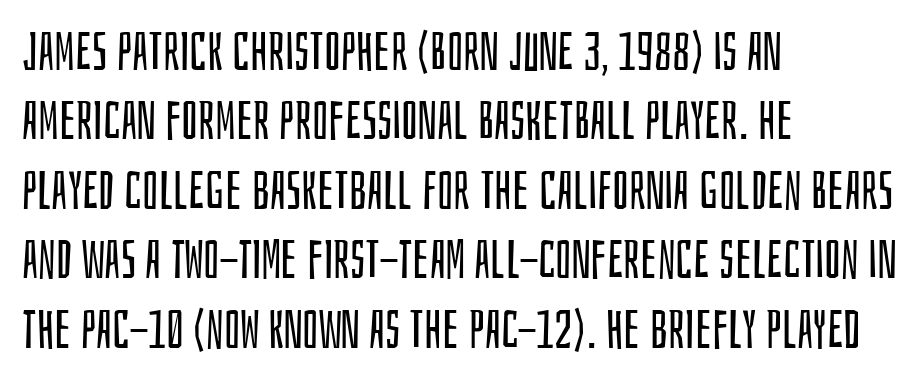
Q: Is the text bold? A: No.
Q: Is the text italic (slanted)? A: No, it is upright.
Q: Is the typeface a serif or a sans-serif typeface? A: Sans-serif.
Q: Is the text underlined? A: No.
Q: How is the paragraph aligned? A: Left-aligned.
Q: Is the spacing between letters normal or unusually wide? A: Normal.
Q: Is the spacing between lines tight, normal or loose? A: Normal.
Q: Width (condensed, normal, or wide)? A: Condensed.
Q: Stroke contrast? A: Low.
Q: x-height? A: Large.
Q: Monospaced? A: No.
